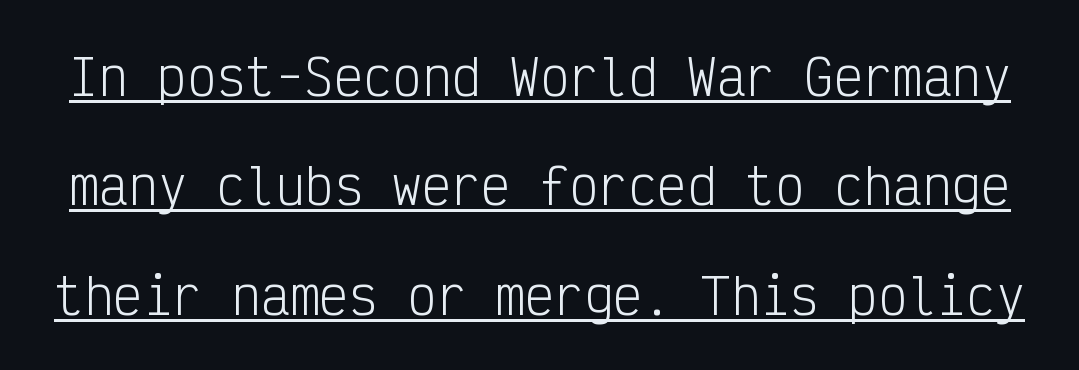
{"serif": "no", "italic": "no", "bold": "no", "weight": "light", "width": "condensed", "stroke_contrast": "low", "x_height": "medium", "monospaced": "yes", "underline": "yes", "line_spacing": "loose", "line_spacing_ratio": 2.23, "letter_spacing": "normal", "letter_spacing_em": 0.0, "glyph_px": 49}
